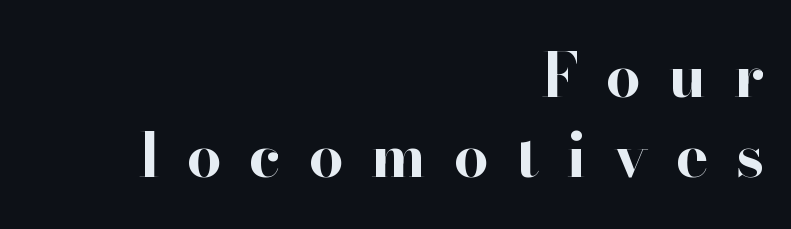
Character widths vary here, with narrow letters taking less room than wide ones. The space directly below the letters is spotless. A flush-right, rag-left setting is used for this passage. Examine the stroke ends and you'll spot serifs. The vertical gap from one line to the next is medium.
